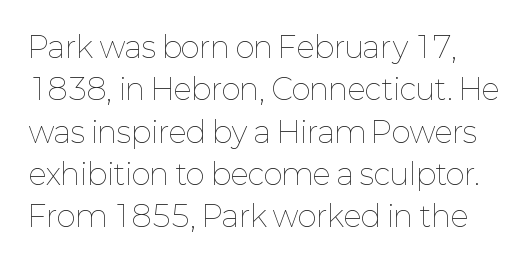
The image shows 29 px thin type, upright; set normal line spacing (1.46x), normal letter spacing, not underlined; low stroke contrast and a medium x-height.
